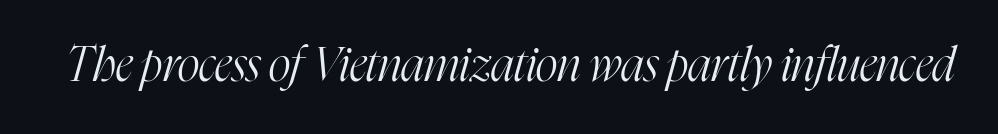
{"serif": "yes", "italic": "yes", "lean": "right", "slant_degrees": 16, "bold": "no", "weight": "light", "width": "condensed", "stroke_contrast": "high", "x_height": "medium", "monospaced": "no", "underline": "no", "letter_spacing": "normal", "letter_spacing_em": 0.0, "glyph_px": 47}
